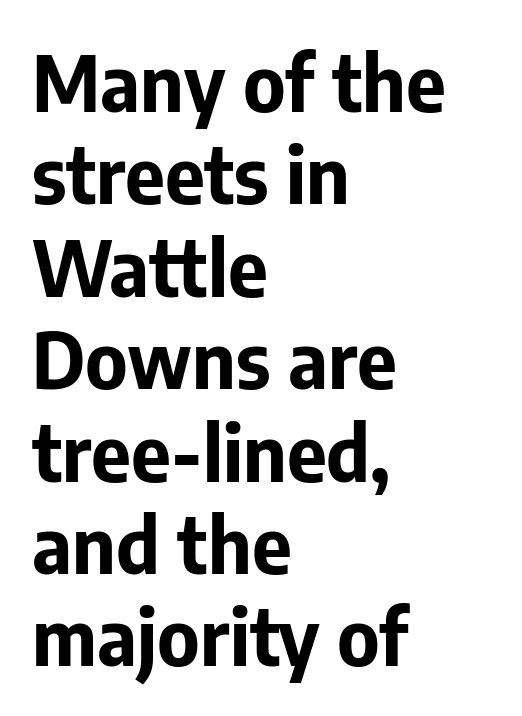
The lettering stays uniformly vertical, giving the passage a roman look. A typesetter would label this face a sans. The rag falls on the right side of this text block. Think of a printed novel: that variable character pitch is what you see here. Compared with an ordinary text face, these strokes are far heavier — a full bold.
